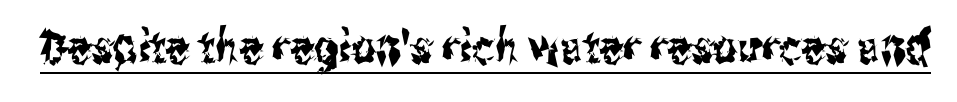
Q: Is the text italic (slanted)? A: No, it is upright.
Q: Is the typeface a serif or a sans-serif typeface? A: Sans-serif.
Q: Is the text underlined? A: Yes.
Q: Is the spacing between letters normal or unusually wide? A: Normal.
Q: Width (condensed, normal, or wide)? A: Condensed.
Q: Stroke contrast? A: Medium.
Q: x-height? A: Medium.
Q: Monospaced? A: No.
